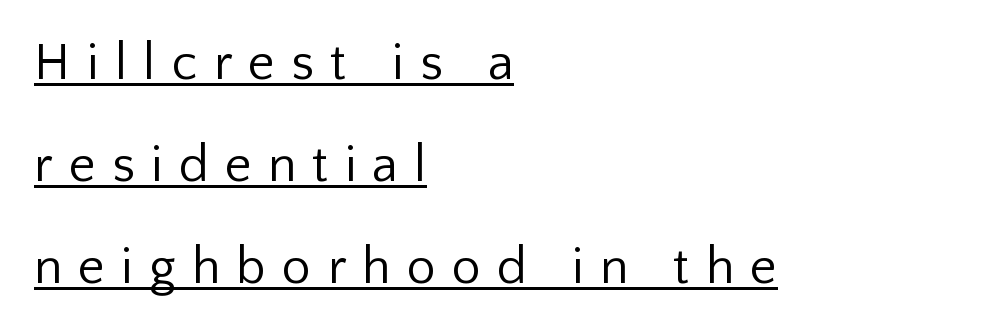
{"serif": "no", "italic": "no", "bold": "no", "weight": "regular", "width": "normal", "stroke_contrast": "low", "x_height": "medium", "monospaced": "no", "underline": "yes", "align": "left", "line_spacing": "loose", "line_spacing_ratio": 1.96, "letter_spacing": "wide", "letter_spacing_em": 0.31, "glyph_px": 52}
